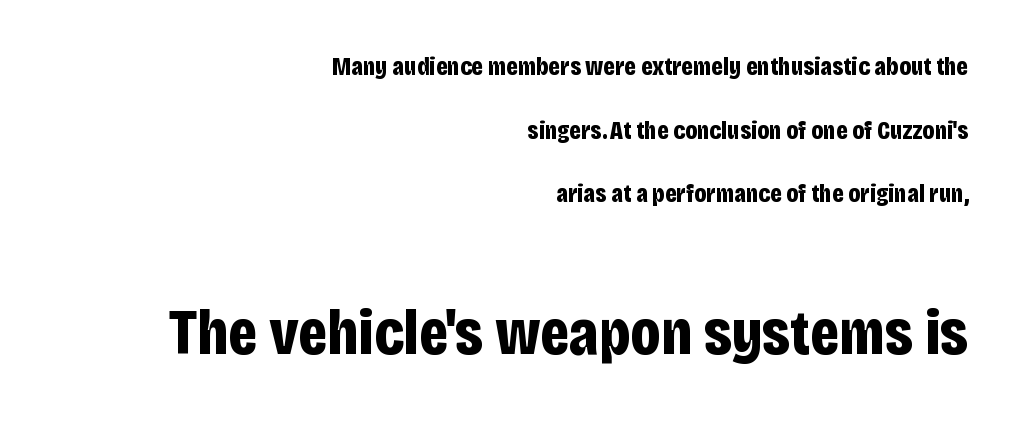
Q: Is the text bold? A: Yes.
Q: Is the text italic (slanted)? A: No, it is upright.
Q: Is the typeface a serif or a sans-serif typeface? A: Sans-serif.
Q: Is the text underlined? A: No.
Q: How is the paragraph aligned? A: Right-aligned.
Q: Is the spacing between letters normal or unusually wide? A: Normal.
Q: Is the spacing between lines tight, normal or loose? A: Loose.
Q: Which block of text is set in a larger size, the first (top) or the second (bottom)? A: The second (bottom) one.
Q: Width (condensed, normal, or wide)? A: Condensed.
Q: Stroke contrast? A: Low.
Q: x-height? A: Large.
Q: Monospaced? A: No.
